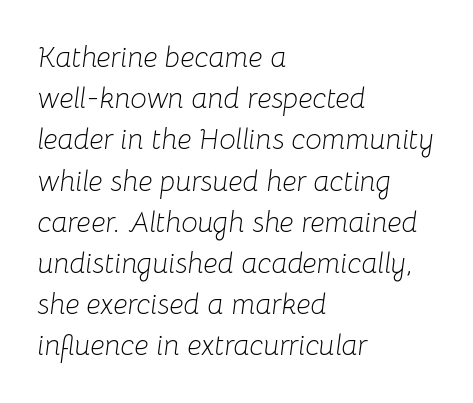
{"italic": "yes", "lean": "right", "slant_degrees": 8, "bold": "no", "weight": "light", "width": "normal", "stroke_contrast": "low", "x_height": "medium", "monospaced": "no", "underline": "no", "align": "left", "line_spacing": "normal", "line_spacing_ratio": 1.42, "letter_spacing": "normal", "letter_spacing_em": 0.0, "glyph_px": 29}
